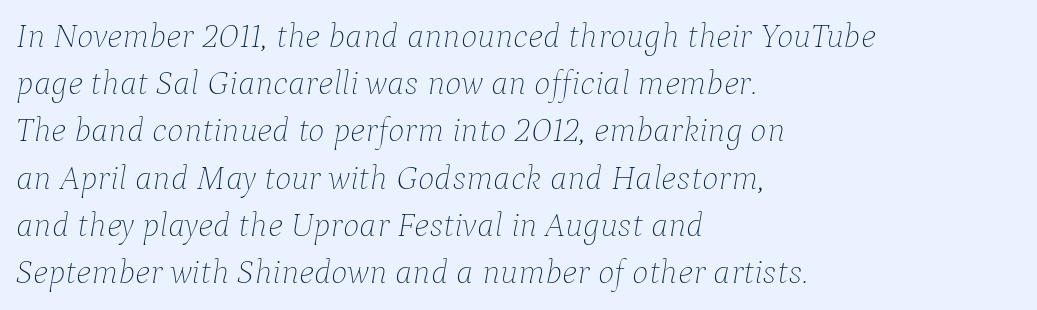
Q: Is the text bold? A: No.
Q: Is the text italic (slanted)? A: Yes, it leans right by about 9 degrees.
Q: Is the text underlined? A: No.
Q: How is the paragraph aligned? A: Left-aligned.
Q: Is the spacing between letters normal or unusually wide? A: Normal.
Q: Is the spacing between lines tight, normal or loose? A: Normal.
Q: Width (condensed, normal, or wide)? A: Normal.
Q: Stroke contrast? A: Low.
Q: x-height? A: Medium.
Q: Monospaced? A: No.
